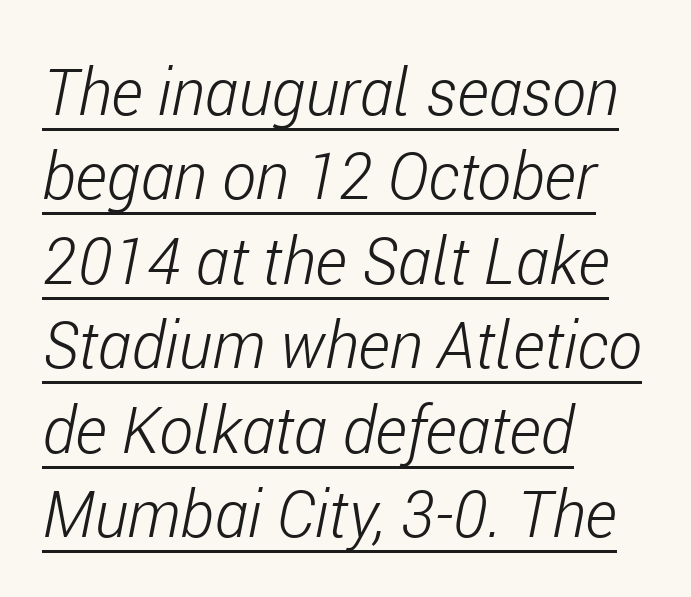
These lines are rendered in a variable-pitch font. Stroke thickness stays within the range of a standard reading face or lighter. Observe the ordinary spacing: letters are neighbours, not strangers. The lettering is marked with a stroke running underneath it. The designer left line spacing at the default.
